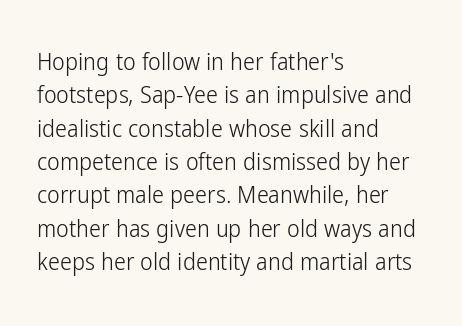
The letterforms sit at book weight or below. Posture: straight, roman, zero tilt. Tracking value appears to be zero — textbook default spacing. The passage shown stacks its lines at a standard gap. Is the block centered? No — it sits flush against the left margin. The foot of each line stays bare and open.
